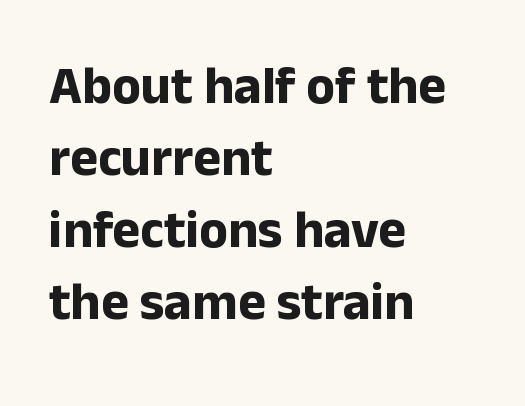
The setting favours the left margin, as ordinary paragraphs usually do. Words appear dense and cohesive because spacing is normal. Posture: upright roman. Beneath every word, the page is bare. These lines are composed in type without serifs.
